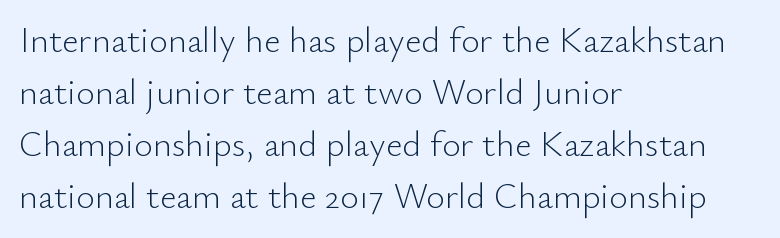
Stems here are at most as thick as an everyday book face. The axis of the letterforms is exactly vertical. Typographically, this falls in the sans-serif category. Students, note that the glyphs here touch the page at normal intervals. Glance below the letters and you will spot only blank space.
